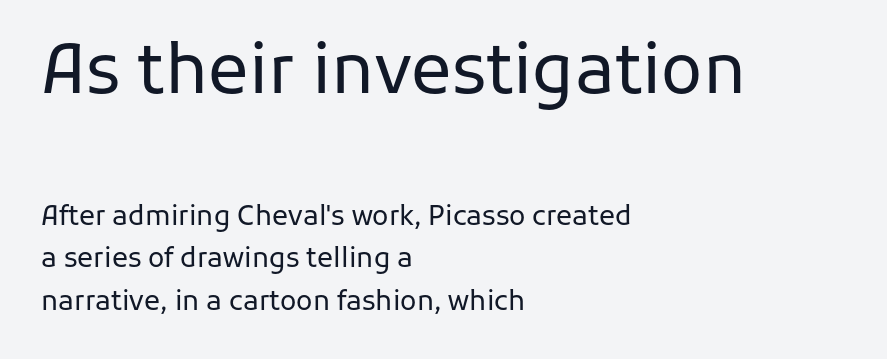
Q: Is the text bold? A: No.
Q: Is the text italic (slanted)? A: No, it is upright.
Q: Is the typeface a serif or a sans-serif typeface? A: Sans-serif.
Q: Is the text underlined? A: No.
Q: How is the paragraph aligned? A: Left-aligned.
Q: Is the spacing between letters normal or unusually wide? A: Normal.
Q: Is the spacing between lines tight, normal or loose? A: Normal.
Q: Which block of text is set in a larger size, the first (top) or the second (bottom)? A: The first (top) one.
Q: Width (condensed, normal, or wide)? A: Normal.
Q: Stroke contrast? A: Low.
Q: x-height? A: Medium.
Q: Monospaced? A: No.
